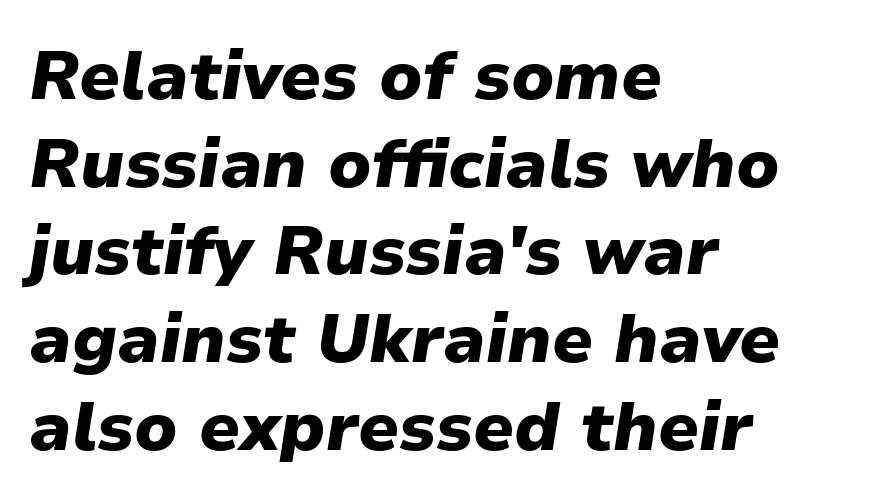
The image shows 69 px heavy type, italic (leaning right); set left-aligned, normal line spacing (1.27x), normal letter spacing, not underlined; low stroke contrast and a medium x-height.
